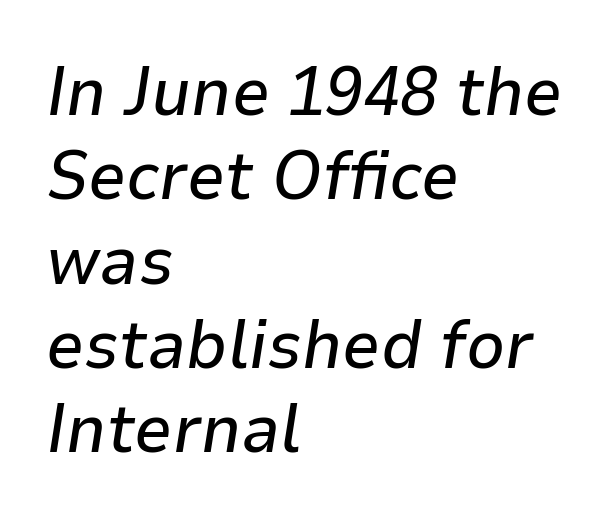
The image shows 68 px text type, italic (leaning right); set left-aligned, line spacing 1.24x, normal letter spacing, not underlined; low stroke contrast and a medium x-height.
